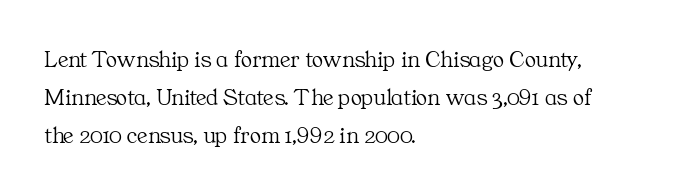
The image shows 24 px text type, upright; set left-aligned, normal line spacing (1.58x), normal letter spacing, not underlined.
